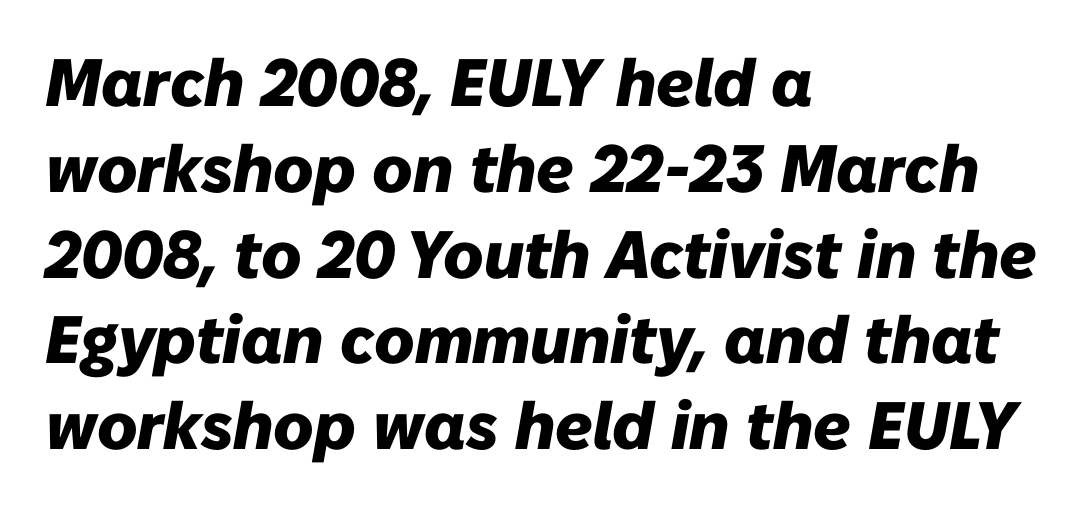
The image shows 67 px heavy type, italic (leaning right); set left-aligned, normal line spacing (1.28x), normal letter spacing, not underlined; low stroke contrast and a medium x-height.
